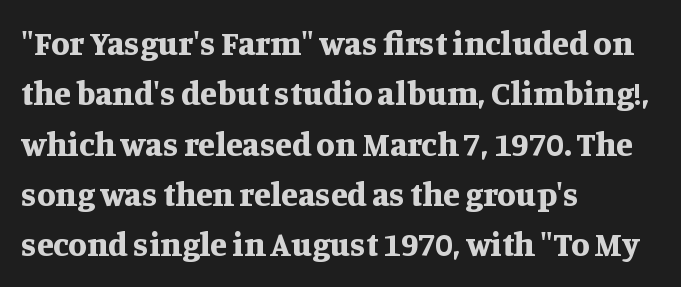
The image shows 34 px bold serif type, upright; set left-aligned, normal line spacing (1.48x), normal letter spacing, not underlined; medium stroke contrast and a large x-height.
